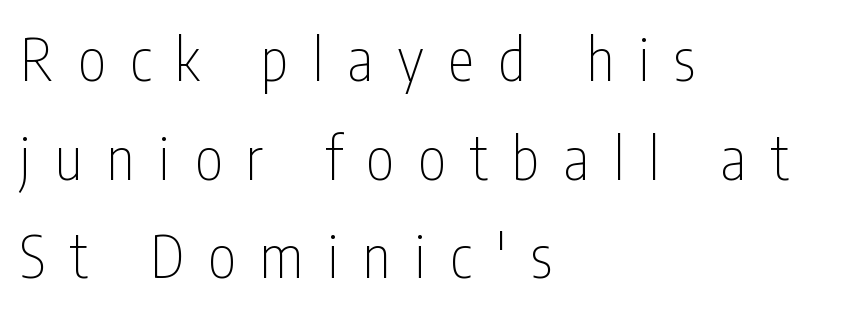
The image shows 59 px thin, condensed sans-serif type, upright; set left-aligned, normal line spacing (1.67x), unusually wide letter spacing (+0.42 em), not underlined; low stroke contrast and a medium x-height.
